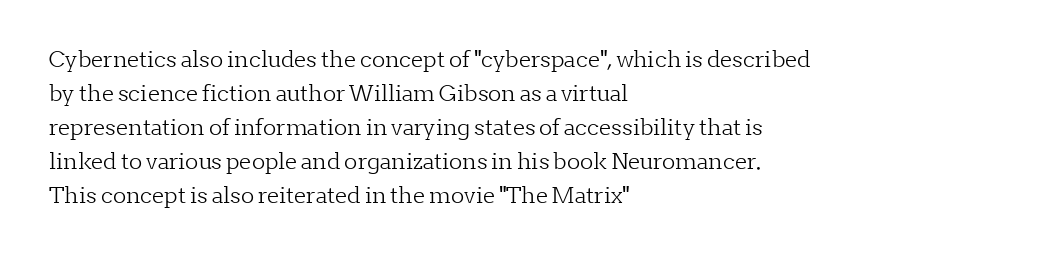
Q: Is the text bold? A: No.
Q: Is the text italic (slanted)? A: No, it is upright.
Q: Is the text underlined? A: No.
Q: How is the paragraph aligned? A: Left-aligned.
Q: Is the spacing between letters normal or unusually wide? A: Normal.
Q: Is the spacing between lines tight, normal or loose? A: Normal.
